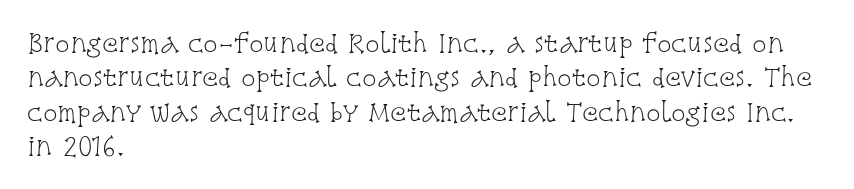
The image shows 24 px text type, upright; set left-aligned, normal line spacing (1.43x), normal letter spacing, not underlined.
